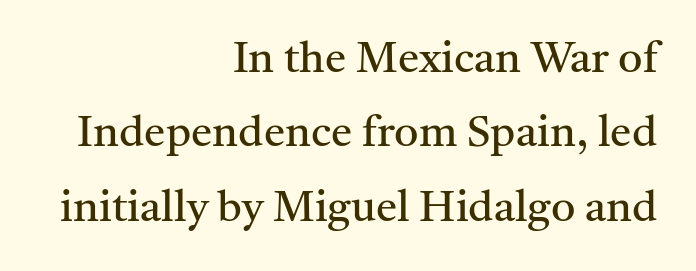
The image shows 43 px regular-weight serif type, upright; set right-aligned, line spacing 1.73x, normal letter spacing, not underlined; medium stroke contrast and a medium x-height.
